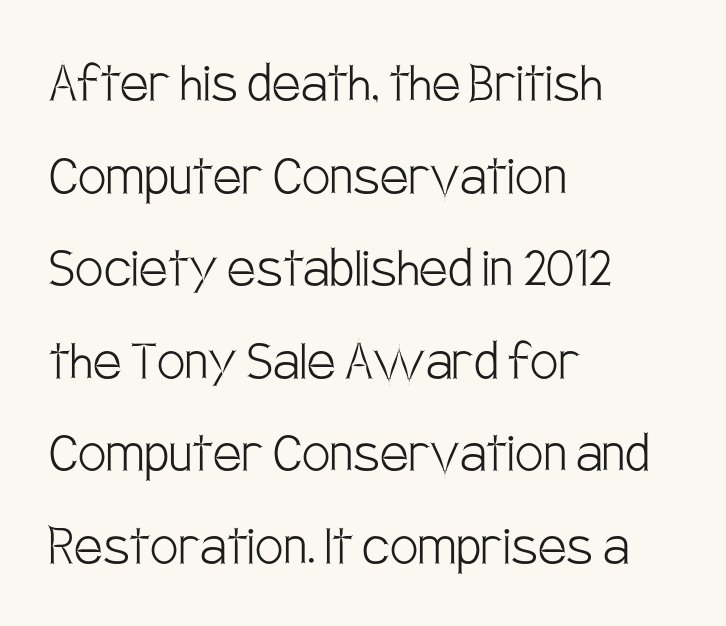
The image shows 63 px light, condensed sans-serif type, upright; set left-aligned, normal line spacing (1.47x), normal letter spacing, not underlined; low stroke contrast and a large x-height.
